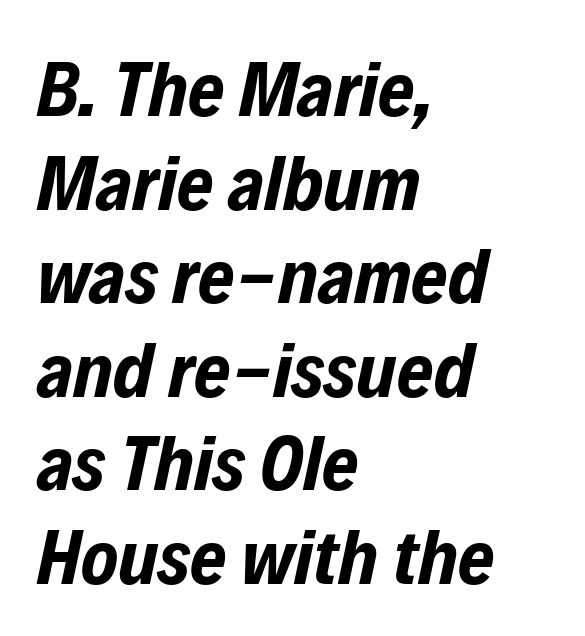
The image shows 78 px bold, condensed type, italic (leaning right); set left-aligned, line spacing 1.2x, normal letter spacing, not underlined; low stroke contrast and a medium x-height.
